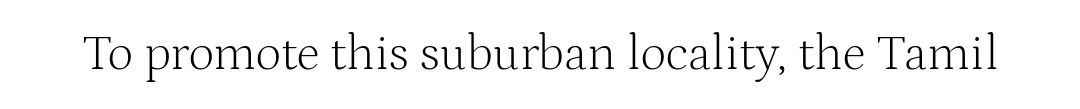
{"serif": "yes", "italic": "no", "bold": "no", "weight": "light", "width": "normal", "stroke_contrast": "medium", "x_height": "medium", "monospaced": "no", "underline": "no", "letter_spacing": "normal", "letter_spacing_em": 0.0, "glyph_px": 50}
